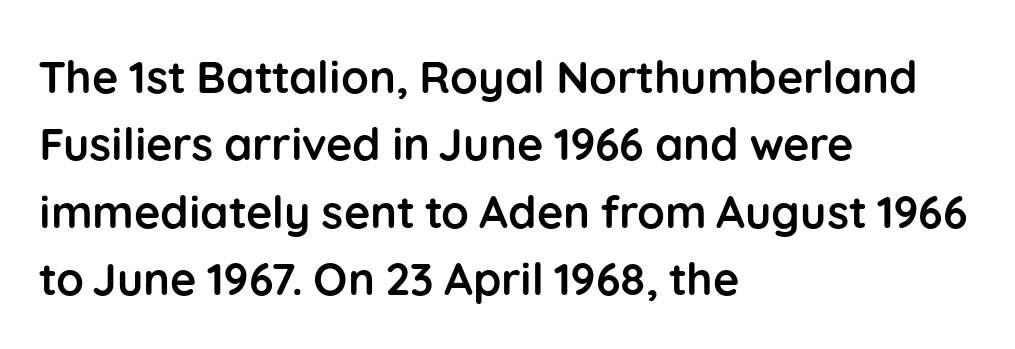
The image shows 45 px semibold sans-serif type, upright; set left-aligned, normal line spacing (1.5x), normal letter spacing, not underlined; low stroke contrast and a medium x-height.
